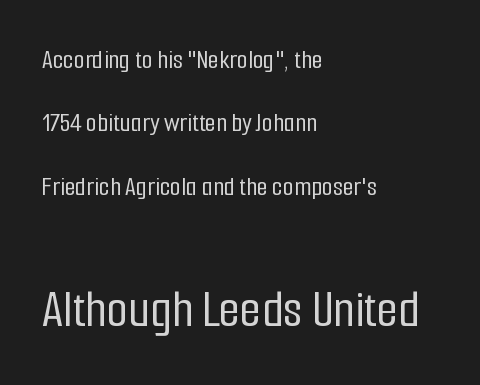
Q: Is the text italic (slanted)? A: No, it is upright.
Q: Is the typeface a serif or a sans-serif typeface? A: Sans-serif.
Q: Is the text underlined? A: No.
Q: How is the paragraph aligned? A: Left-aligned.
Q: Is the spacing between letters normal or unusually wide? A: Normal.
Q: Is the spacing between lines tight, normal or loose? A: Loose.
Q: Which block of text is set in a larger size, the first (top) or the second (bottom)? A: The second (bottom) one.
Q: Width (condensed, normal, or wide)? A: Condensed.
Q: Stroke contrast? A: Low.
Q: x-height? A: Medium.
Q: Monospaced? A: No.
